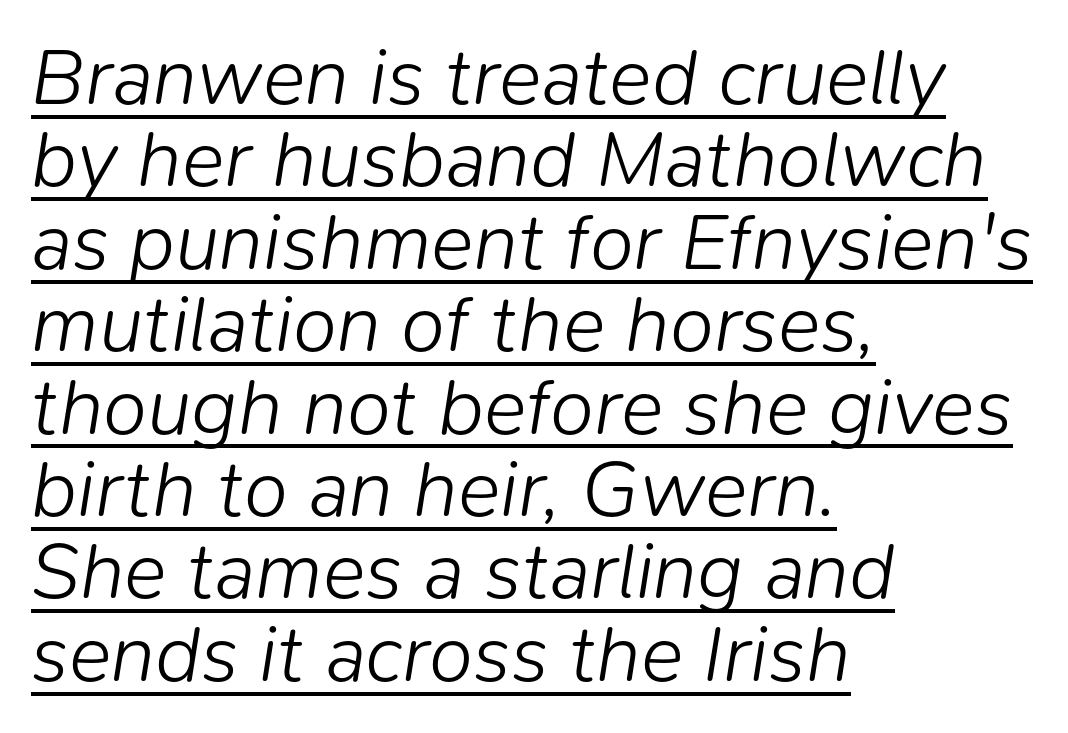
{"italic": "yes", "lean": "right", "slant_degrees": 9, "bold": "no", "weight": "light", "width": "normal", "stroke_contrast": "low", "x_height": "medium", "monospaced": "no", "underline": "yes", "align": "left", "line_spacing": "tight", "line_spacing_ratio": 1.03, "letter_spacing": "normal", "letter_spacing_em": 0.0, "glyph_px": 80}
